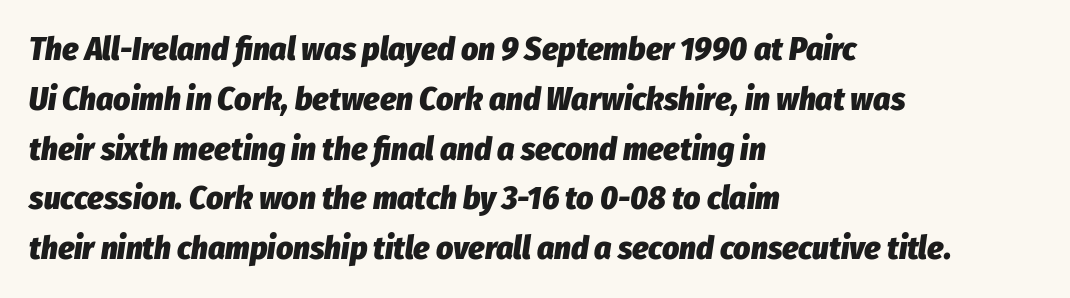
The image shows 33 px heavy, condensed type, italic (leaning right); set left-aligned, normal line spacing (1.51x), normal letter spacing, not underlined; low stroke contrast and a medium x-height.
